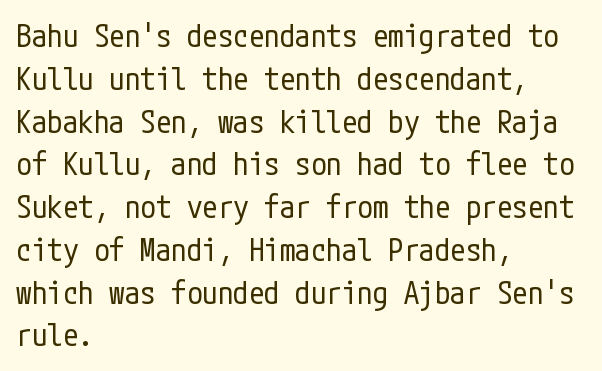
{"serif": "no", "italic": "no", "bold": "no", "weight": "regular", "width": "condensed", "stroke_contrast": "low", "x_height": "medium", "underline": "no", "align": "left", "line_spacing": "normal", "line_spacing_ratio": 1.38, "letter_spacing": "normal", "letter_spacing_em": 0.0, "glyph_px": 31}
